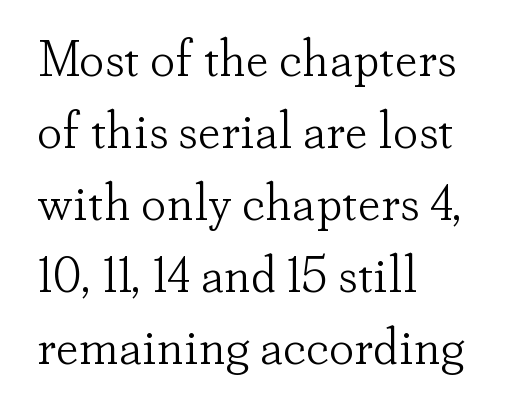
Q: Is the text bold? A: No.
Q: Is the text italic (slanted)? A: No, it is upright.
Q: Is the typeface a serif or a sans-serif typeface? A: Serif.
Q: Is the text underlined? A: No.
Q: How is the paragraph aligned? A: Left-aligned.
Q: Is the spacing between letters normal or unusually wide? A: Normal.
Q: Is the spacing between lines tight, normal or loose? A: Normal.
Q: Width (condensed, normal, or wide)? A: Normal.
Q: Stroke contrast? A: Low.
Q: x-height? A: Small.
Q: Monospaced? A: No.
